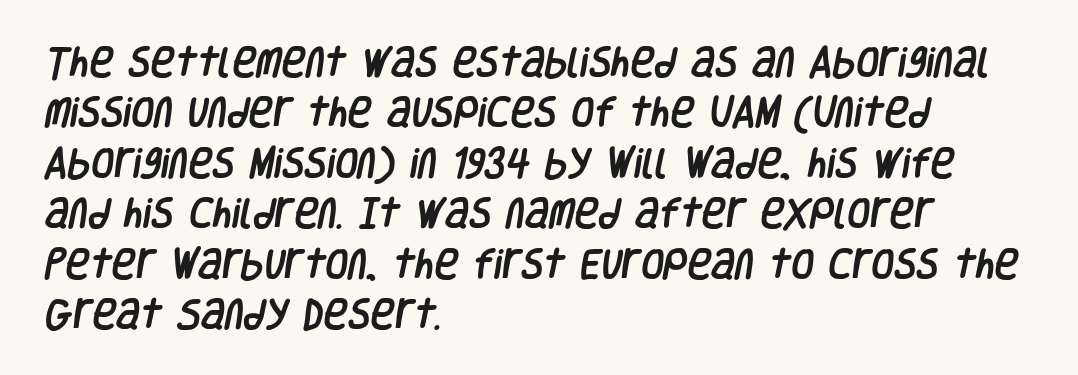
No extra tracking has been applied to these lines. The space beneath each line is pristine and unruled. Note the varied advance widths — an 'i' is clearly narrower than an 'm'. Leading matches the norm, producing a regular column.
